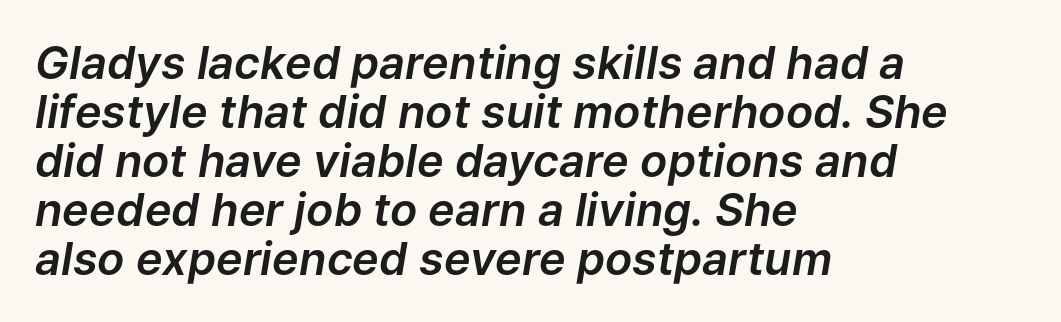
Every character sits at an angle, as italics do. Varying glyph widths throughout — classic text-font behaviour. The leading is snug, giving the passage a crowded texture. Descender tails drop into unmarked territory. Layout note: lines flush left. Does extra space separate the letters? No, they use regular spacing.
